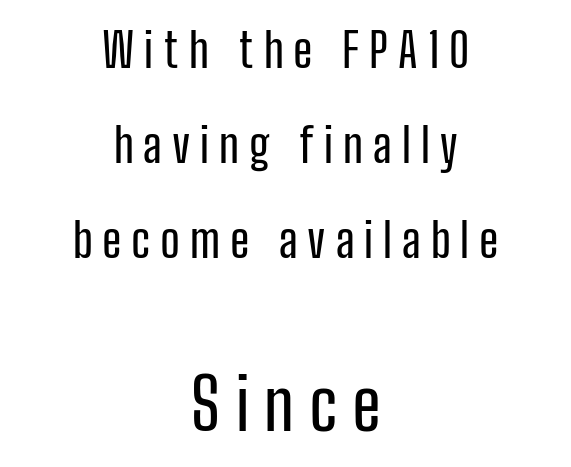
The image shows 70 px condensed sans-serif type, upright; set centered, loose line spacing (2.02x), unusually wide letter spacing (+0.21 em), not underlined; the second (bottom) block is 1.49x larger; low stroke contrast and a medium x-height.
